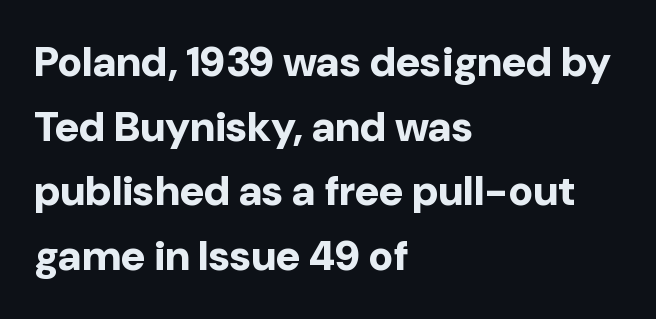
Does the lettering tilt? It doesn't — this is upright. Each new line begins a customary step beneath the previous one. Each line starts at the same left margin while the right side varies. Every letter is thick-stroked: bold, no question. Bare-footed words on every line.
